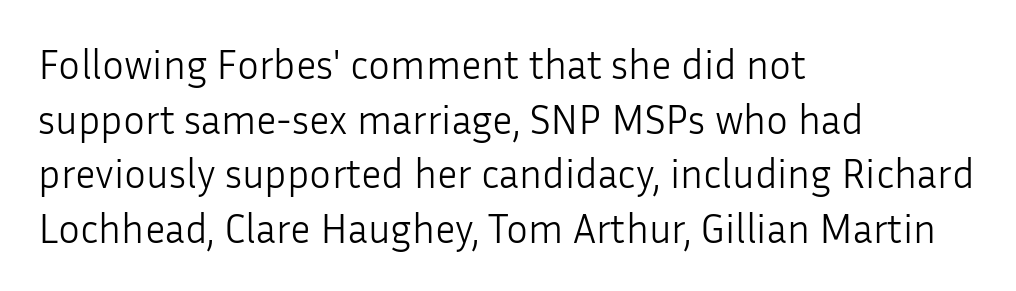
The image shows 41 px light sans-serif type, upright; set left-aligned, normal line spacing (1.33x), normal letter spacing, not underlined; low stroke contrast and a medium x-height.
